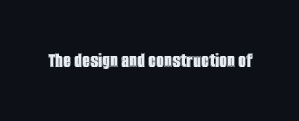
Tall strokes in this sample are plumb rather than angled. Short note: letters normally spaced. Lines of text with bare space underneath.
